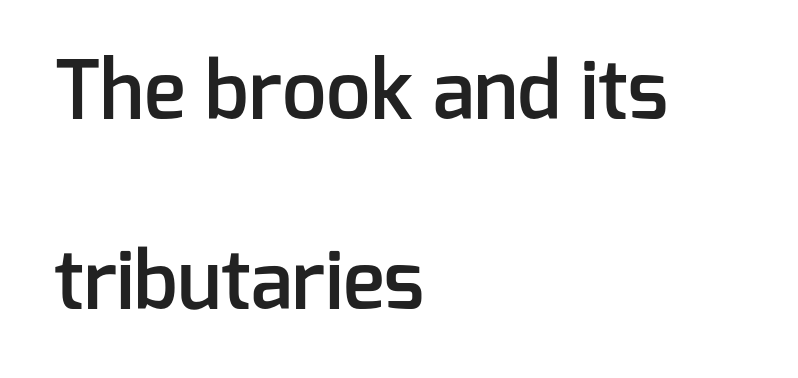
The image shows 79 px semibold sans-serif type, upright; set left-aligned, loose line spacing (2.4x), normal letter spacing, not underlined; low stroke contrast and a medium x-height.
